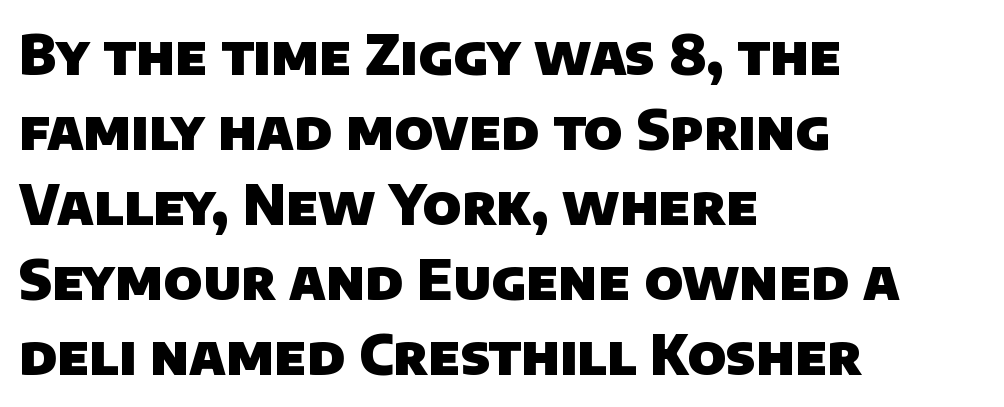
The image shows 54 px heavy sans-serif type; set left-aligned, normal line spacing (1.39x), normal letter spacing, not underlined; low stroke contrast and a large x-height.
